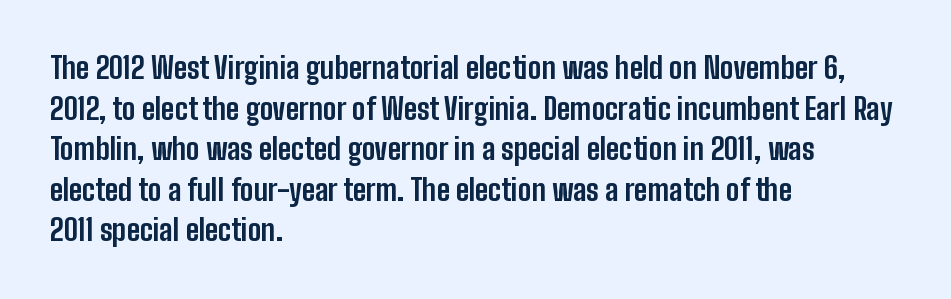
Q: Is the text bold? A: Yes.
Q: Is the text italic (slanted)? A: No, it is upright.
Q: Is the typeface a serif or a sans-serif typeface? A: Sans-serif.
Q: Is the text underlined? A: No.
Q: How is the paragraph aligned? A: Left-aligned.
Q: Is the spacing between letters normal or unusually wide? A: Normal.
Q: Is the spacing between lines tight, normal or loose? A: Normal.
Q: Width (condensed, normal, or wide)? A: Condensed.
Q: Stroke contrast? A: Low.
Q: x-height? A: Medium.
Q: Monospaced? A: No.
